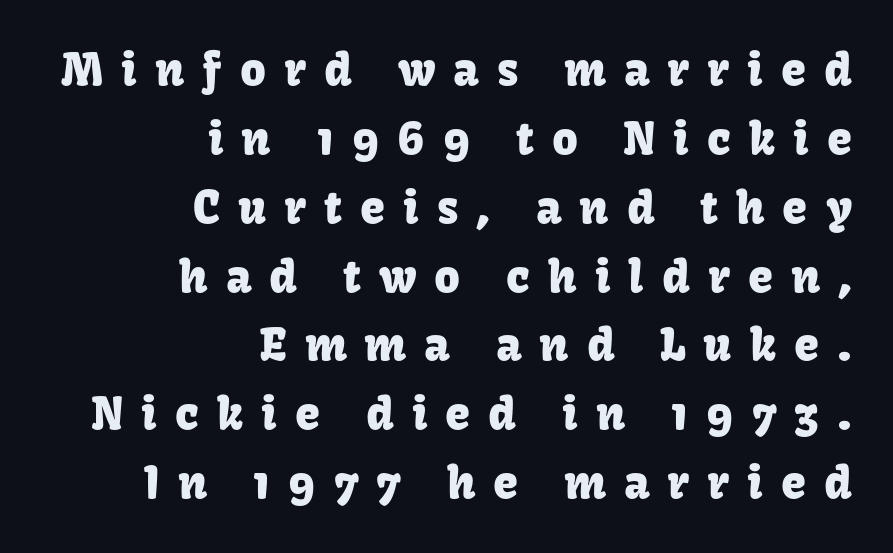
The block of text has a typical density, with ordinary space between rows. Every character sits straight up, as roman type does. Think of a printed novel: that variable character pitch is what you see here. Each word looks stretched out because of the extra space between its letters. Compared with a flush-left layout, this one pins lines to the opposite, right side.
